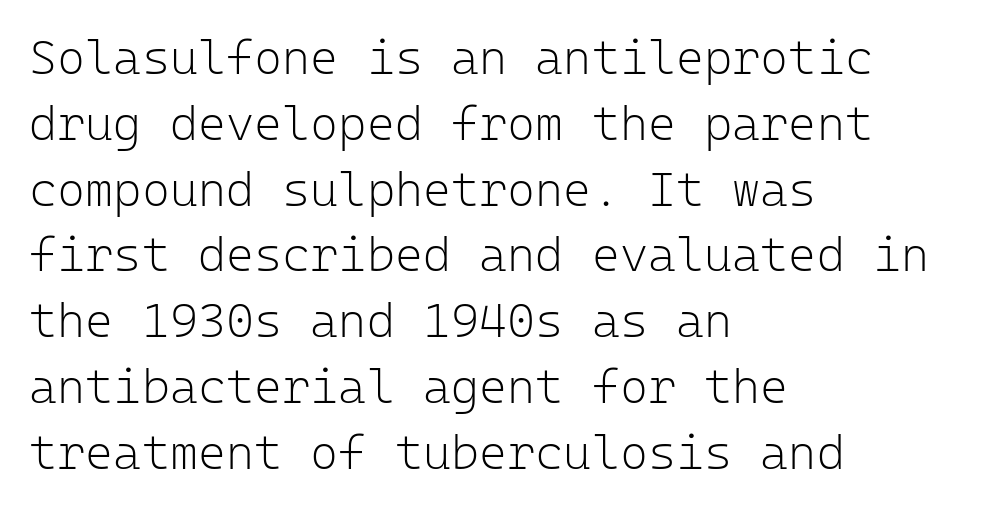
Vertically, the passage feels balanced, rows spaced as you'd expect. Line beginnings align vertically; line endings do not. No extra ink here — the face is not bold. No extra tracking has been applied to these lines. The zone under the glyphs is completely vacant.
